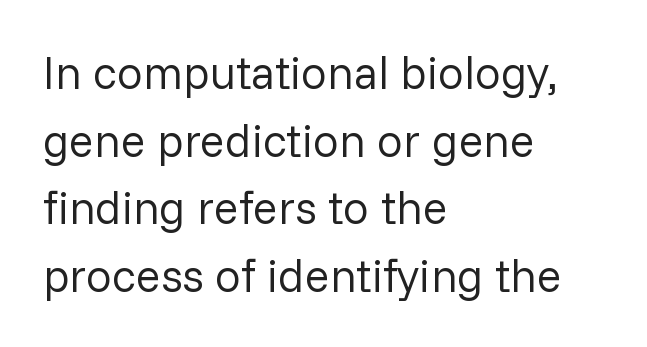
The image shows 46 px regular-weight sans-serif type, upright; set left-aligned, normal line spacing (1.47x), normal letter spacing, not underlined; low stroke contrast and a medium x-height.
